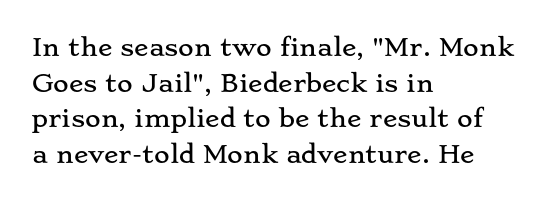
{"italic": "no", "underline": "no", "align": "left", "line_spacing": "normal", "line_spacing_ratio": 1.48, "letter_spacing": "normal", "letter_spacing_em": 0.0, "glyph_px": 24}
